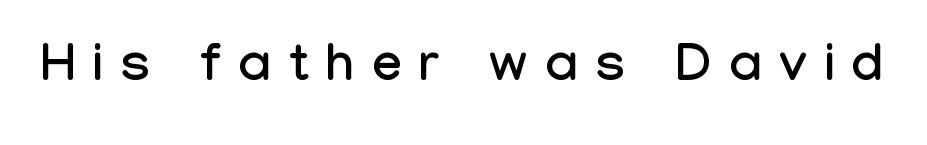
{"serif": "no", "italic": "no", "width": "condensed", "stroke_contrast": "low", "x_height": "medium", "monospaced": "no", "underline": "no", "letter_spacing": "wide", "letter_spacing_em": 0.33, "glyph_px": 53}
